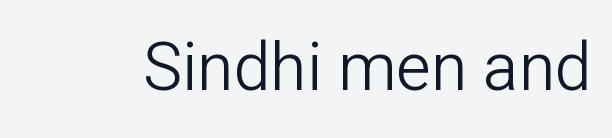
Type without underlining. Stem width sits at or under what a default text font uses. Think of a printed novel: that variable character pitch is what you see here. This is sans-serif lettering, the kind often seen on screens and signage.
